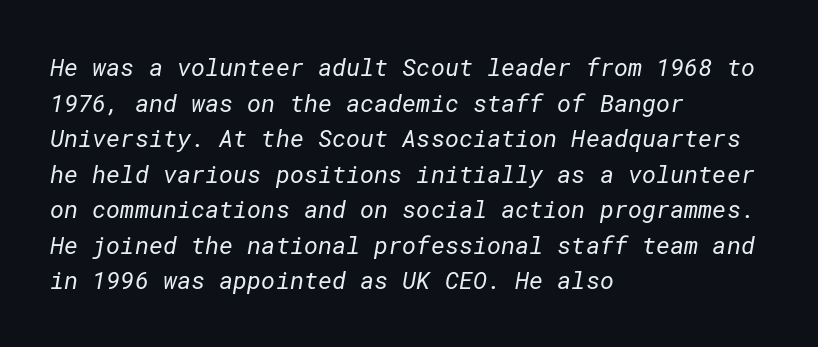
The image shows 24 px text type; set left-aligned, normal line spacing (1.48x), normal letter spacing, not underlined.
